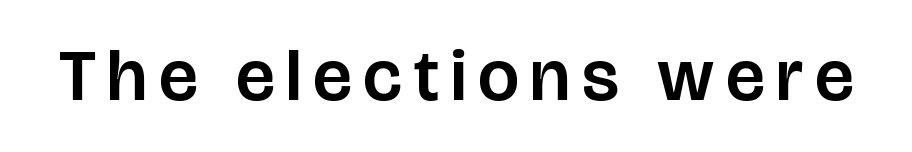
The image shows 73 px sans-serif type, upright; set not underlined; low stroke contrast and a large x-height.
